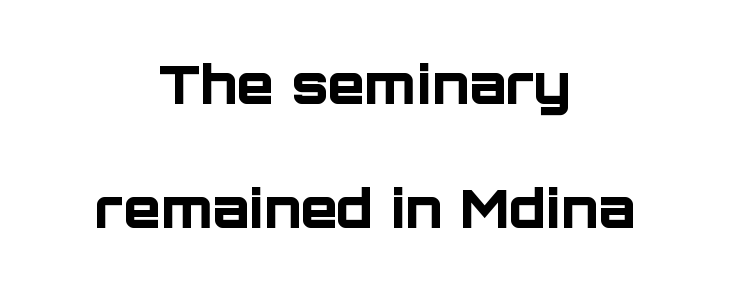
Q: Is the text bold? A: Yes.
Q: Is the text italic (slanted)? A: No, it is upright.
Q: Is the typeface a serif or a sans-serif typeface? A: Sans-serif.
Q: Is the text underlined? A: No.
Q: How is the paragraph aligned? A: Centered.
Q: Is the spacing between letters normal or unusually wide? A: Normal.
Q: Is the spacing between lines tight, normal or loose? A: Loose.
Q: Width (condensed, normal, or wide)? A: Normal.
Q: Stroke contrast? A: Low.
Q: x-height? A: Large.
Q: Monospaced? A: No.
